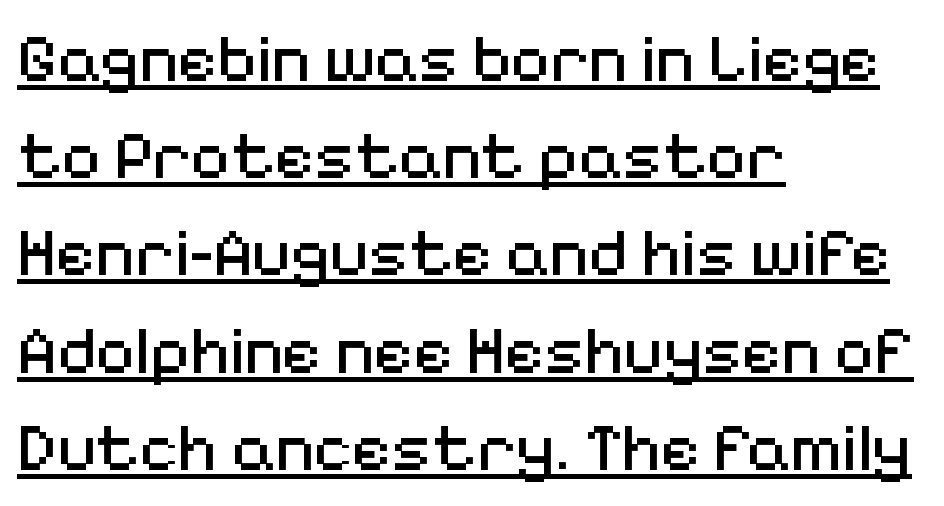
Q: Is the text bold? A: No.
Q: Is the text italic (slanted)? A: No, it is upright.
Q: Is the typeface a serif or a sans-serif typeface? A: Sans-serif.
Q: Is the text underlined? A: Yes.
Q: How is the paragraph aligned? A: Left-aligned.
Q: Is the spacing between letters normal or unusually wide? A: Normal.
Q: Is the spacing between lines tight, normal or loose? A: Normal.
Q: Width (condensed, normal, or wide)? A: Normal.
Q: Stroke contrast? A: Medium.
Q: x-height? A: Medium.
Q: Monospaced? A: No.
